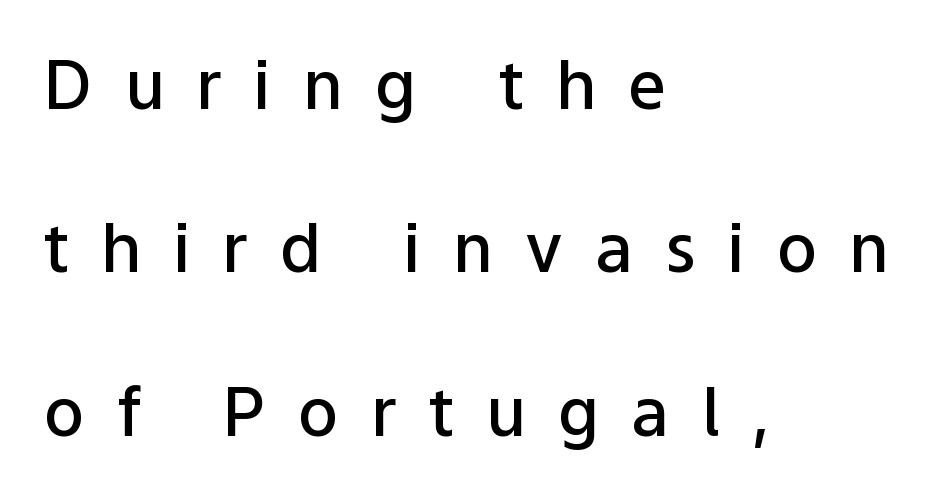
{"serif": "no", "italic": "no", "bold": "semi", "weight": "semibold", "width": "normal", "stroke_contrast": "low", "x_height": "medium", "monospaced": "no", "underline": "no", "align": "left", "line_spacing": "loose", "line_spacing_ratio": 2.44, "letter_spacing": "wide", "letter_spacing_em": 0.48, "glyph_px": 67}
